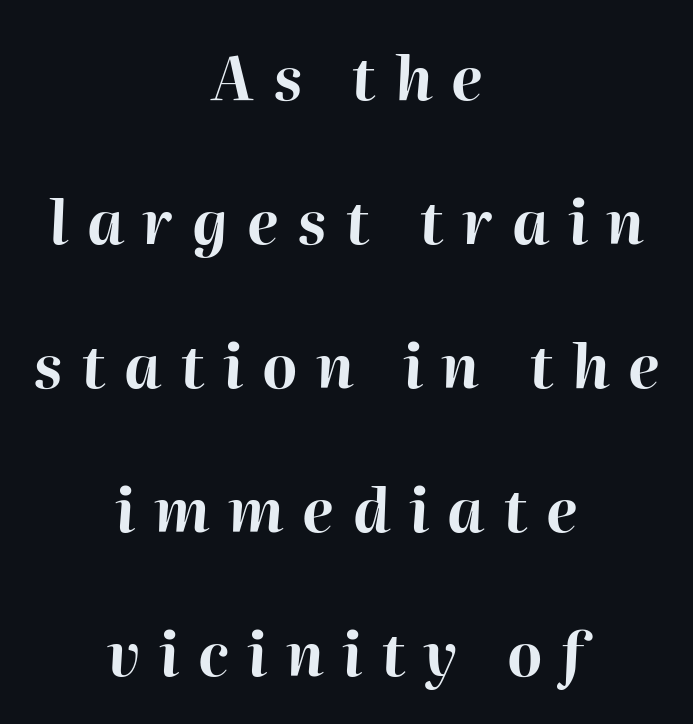
The horizontal fit of the characters is loose and conspicuously gappy. How would I describe the line gaps? Wide and relaxed. Is the type bold? Yes — the strokes are clearly thick and heavy. This sample has the flowing, uneven cadence of proportional lettering. The zone under the glyphs is completely vacant.
